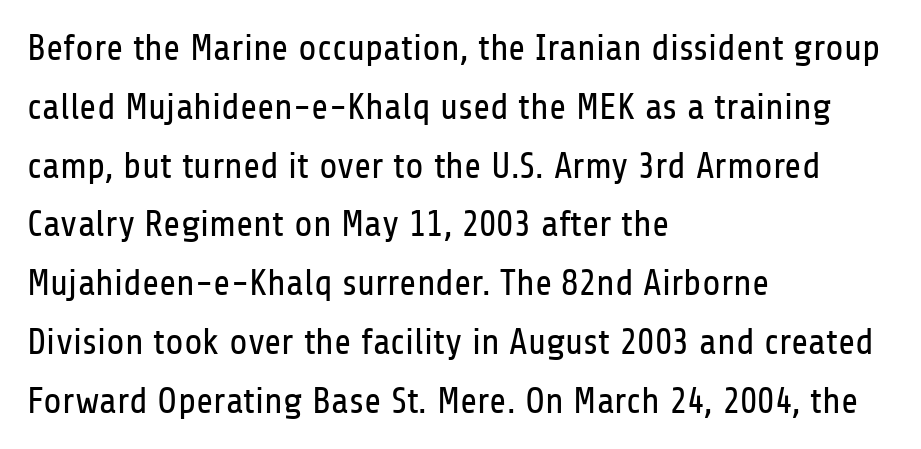
Q: Is the text bold? A: No.
Q: Is the text italic (slanted)? A: No, it is upright.
Q: Is the typeface a serif or a sans-serif typeface? A: Sans-serif.
Q: Is the text underlined? A: No.
Q: How is the paragraph aligned? A: Left-aligned.
Q: Is the spacing between letters normal or unusually wide? A: Normal.
Q: Is the spacing between lines tight, normal or loose? A: Normal.
Q: Width (condensed, normal, or wide)? A: Condensed.
Q: Stroke contrast? A: Low.
Q: x-height? A: Medium.
Q: Monospaced? A: No.
